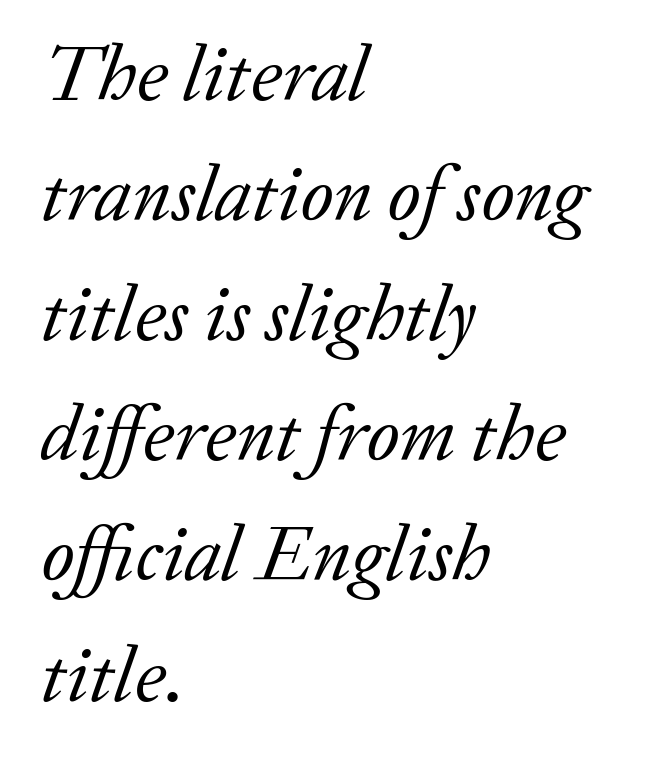
{"serif": "yes", "italic": "yes", "lean": "right", "slant_degrees": 20, "bold": "no", "weight": "regular", "width": "normal", "stroke_contrast": "low", "x_height": "medium", "monospaced": "no", "underline": "no", "align": "left", "line_spacing": "normal", "line_spacing_ratio": 1.54, "letter_spacing": "normal", "letter_spacing_em": 0.0, "glyph_px": 78}
